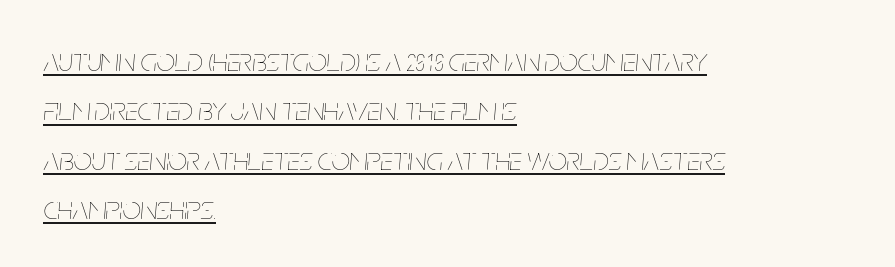
Q: Is the text bold? A: No.
Q: Is the text italic (slanted)? A: Yes, it leans right by about 5 degrees.
Q: Is the text underlined? A: Yes.
Q: How is the paragraph aligned? A: Left-aligned.
Q: Is the spacing between letters normal or unusually wide? A: Normal.
Q: Is the spacing between lines tight, normal or loose? A: Normal.
Q: Width (condensed, normal, or wide)? A: Condensed.
Q: Stroke contrast? A: Low.
Q: x-height? A: Large.
Q: Monospaced? A: No.
